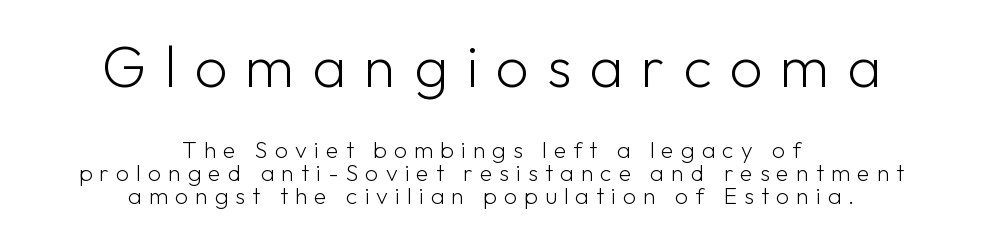
{"serif": "no", "italic": "no", "bold": "no", "weight": "light", "width": "normal", "stroke_contrast": "low", "x_height": "medium", "monospaced": "no", "underline": "no", "align": "center", "line_spacing": "tight", "line_spacing_ratio": 1.02, "letter_spacing": "wide", "letter_spacing_em": 0.31, "larger_block": "first", "size_ratio": 2.52, "glyph_px": 58}
